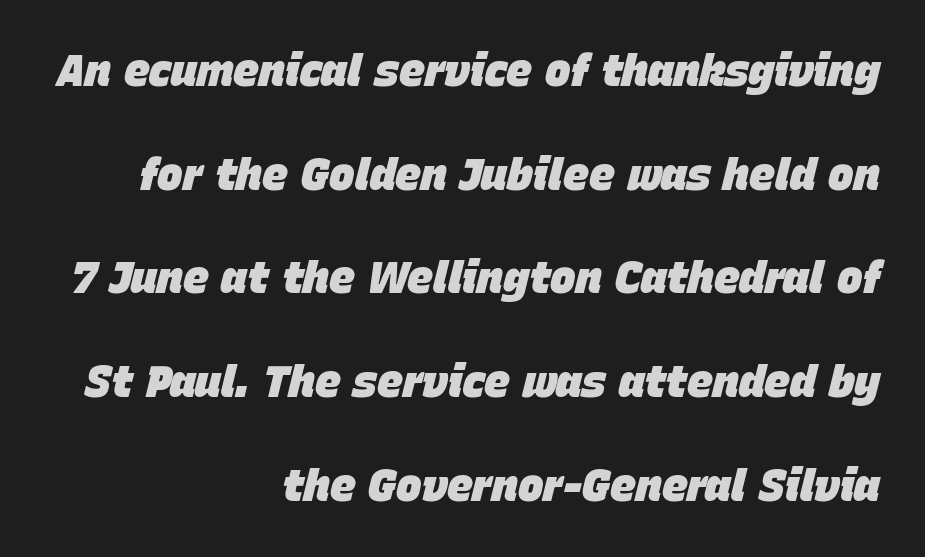
Students, this is bold: see how much ink each stroke carries. Every row of glyphs terminates at an identical x-position on the right. The glyphs look as if they've been sheared to an angle. You could fit nearly another row in the gap between these rows. Honestly, there is no underline to notice here at all.
